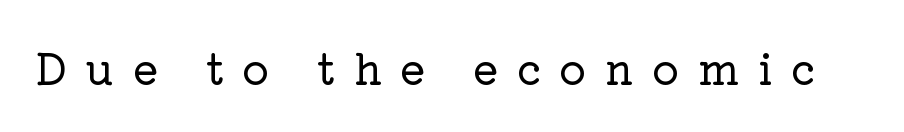
Letters rest on an invisible, unmarked baseline. Note the varied advance widths — an 'i' is clearly narrower than an 'm'. Nope, not italic — everything's standing straight. Spacing between characters has been opened up far beyond the box default.
